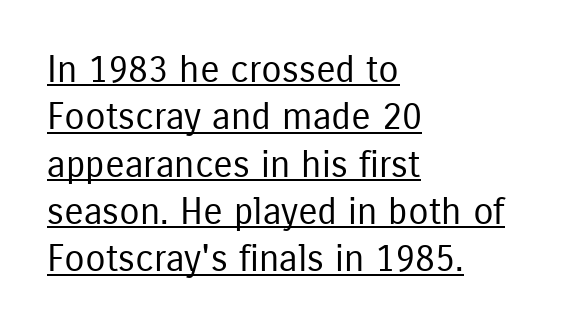
These characters rest on top of a visible drawn line. Baseline-to-baseline distance is the conventional proportion of letter height. In terms of posture, this sample is upright. How are the letters spaced? Ordinarily, with no added tracking.
